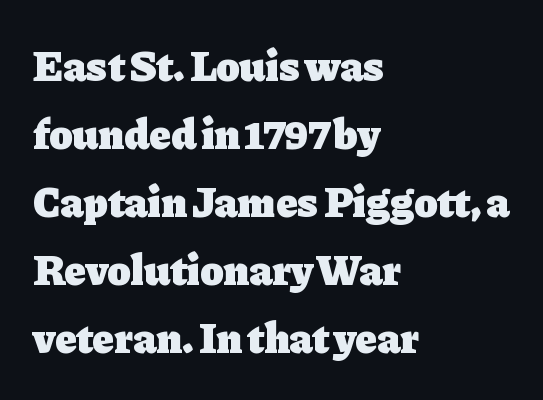
{"serif": "yes", "italic": "no", "bold": "yes", "weight": "heavy", "width": "normal", "stroke_contrast": "low", "x_height": "medium", "monospaced": "no", "underline": "no", "align": "left", "line_spacing": "normal", "line_spacing_ratio": 1.58, "letter_spacing": "normal", "letter_spacing_em": 0.0, "glyph_px": 43}
